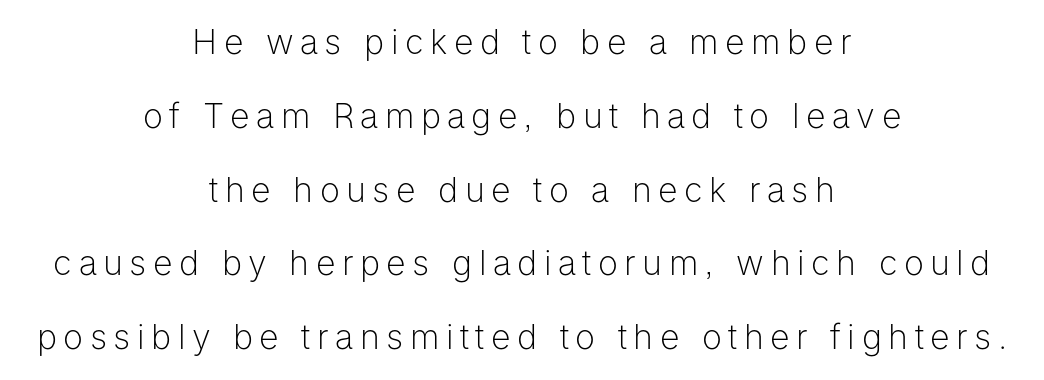
The image shows 34 px light sans-serif type, upright; set centered, loose line spacing (2.17x), not underlined; low stroke contrast and a medium x-height.
